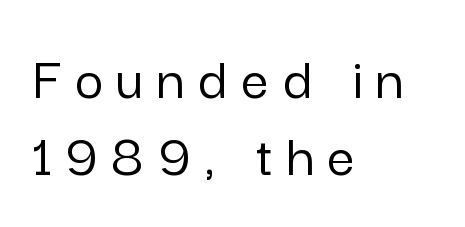
Just letters on the line, the space beneath them empty. The font family rendered here belongs to the sans-serif group. The line texture is sparse and dotted thanks to wide tracking. Varying glyph widths throughout — classic text-font behaviour. Posture: upright roman.
